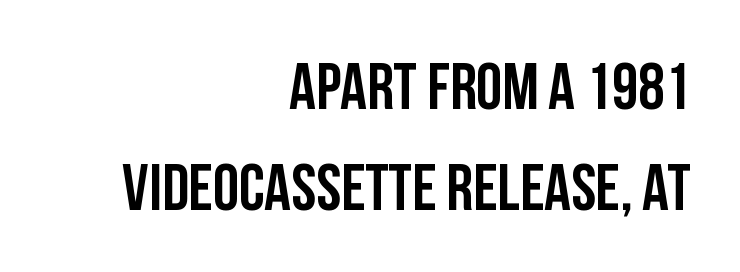
Q: Is the text italic (slanted)? A: No, it is upright.
Q: Is the typeface a serif or a sans-serif typeface? A: Sans-serif.
Q: Is the text underlined? A: No.
Q: How is the paragraph aligned? A: Right-aligned.
Q: Is the spacing between letters normal or unusually wide? A: Normal.
Q: Is the spacing between lines tight, normal or loose? A: Normal.
Q: Width (condensed, normal, or wide)? A: Condensed.
Q: Stroke contrast? A: Low.
Q: x-height? A: Large.
Q: Monospaced? A: No.
